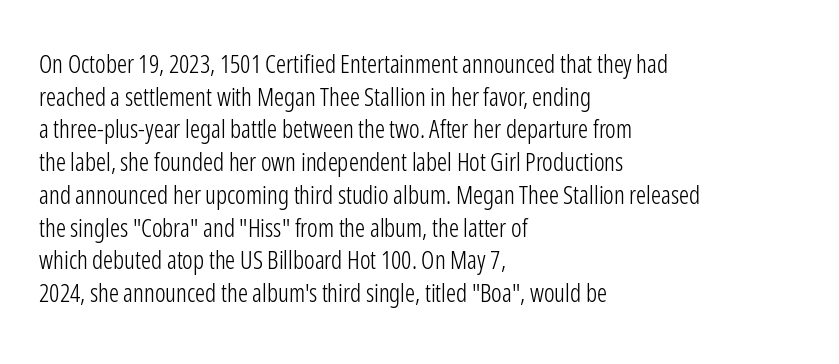
The image shows 25 px text type, upright; set left-aligned, normal line spacing (1.31x), normal letter spacing, not underlined.
